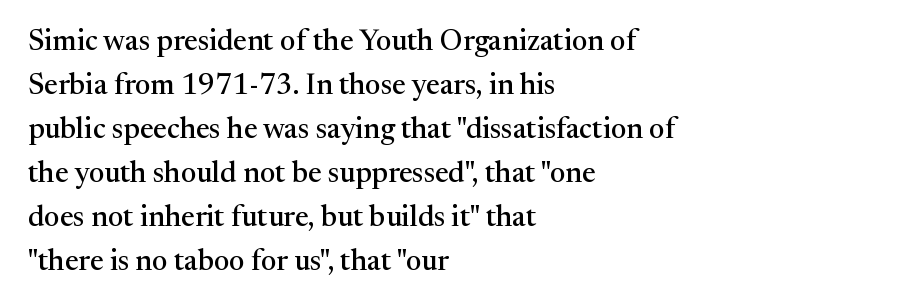
Q: Is the text italic (slanted)? A: No, it is upright.
Q: Is the typeface a serif or a sans-serif typeface? A: Serif.
Q: Is the text underlined? A: No.
Q: How is the paragraph aligned? A: Left-aligned.
Q: Is the spacing between letters normal or unusually wide? A: Normal.
Q: Is the spacing between lines tight, normal or loose? A: Normal.
Q: Width (condensed, normal, or wide)? A: Normal.
Q: Stroke contrast? A: Medium.
Q: x-height? A: Medium.
Q: Monospaced? A: No.
